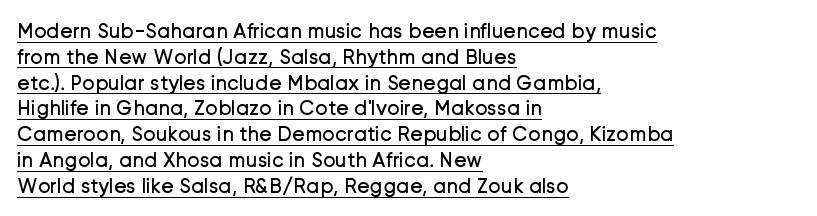
{"italic": "no", "bold": "no", "underline": "yes", "align": "left", "line_spacing_ratio": 1.23, "letter_spacing": "normal", "letter_spacing_em": 0.0, "glyph_px": 21}
